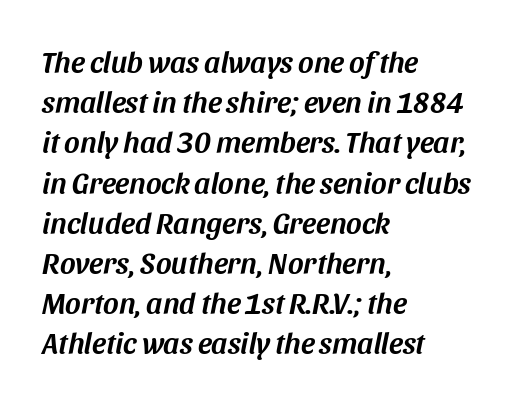
Standard letterfit; no display-style spreading of the glyphs. Rule under the text: the space is simply empty. The text carries the slant typical of an italic or oblique font. Proportional: the letters do not fall into vertical columns.
